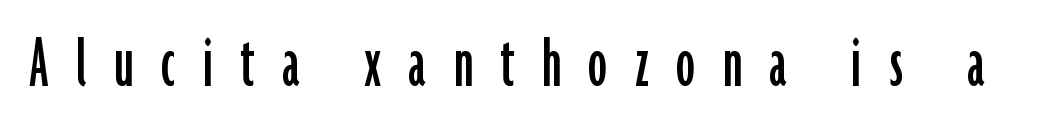
Q: Is the text italic (slanted)? A: No, it is upright.
Q: Is the typeface a serif or a sans-serif typeface? A: Sans-serif.
Q: Is the text underlined? A: No.
Q: Is the spacing between letters normal or unusually wide? A: Unusually wide.
Q: Width (condensed, normal, or wide)? A: Condensed.
Q: Stroke contrast? A: Low.
Q: x-height? A: Medium.
Q: Monospaced? A: No.
